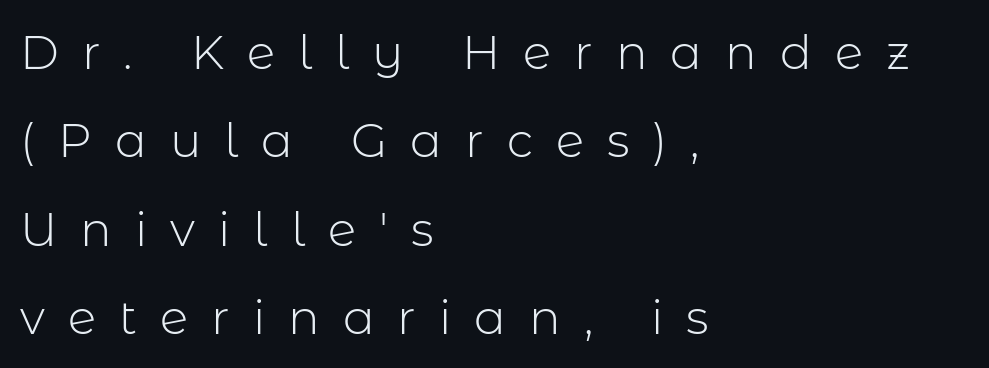
Decoration check: the copy has no underline. The typesetting does not lean heavy: it is not bold. Think of a printed novel: that variable character pitch is what you see here. The typesetter chose a ragged-right arrangement here. In terms of posture, this sample is upright.
